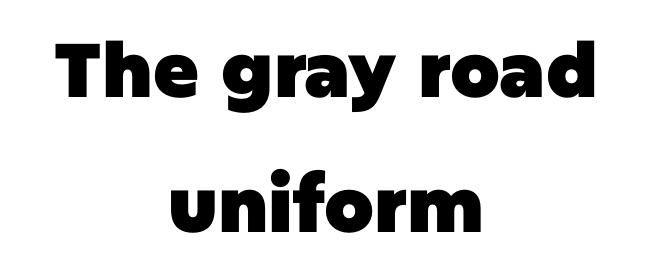
{"serif": "no", "italic": "no", "bold": "yes", "weight": "heavy", "width": "normal", "stroke_contrast": "low", "x_height": "large", "monospaced": "no", "underline": "no", "align": "center", "line_spacing_ratio": 1.78, "letter_spacing": "normal", "letter_spacing_em": 0.0, "glyph_px": 76}
